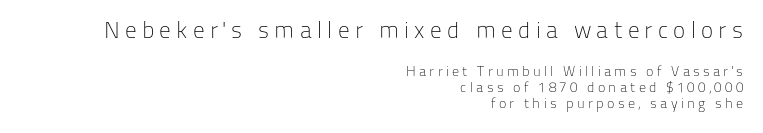
{"italic": "no", "bold": "no", "underline": "no", "align": "right", "line_spacing": "tight", "line_spacing_ratio": 1.15, "letter_spacing": "wide", "letter_spacing_em": 0.23, "larger_block": "first", "size_ratio": 1.64, "glyph_px": 23}
